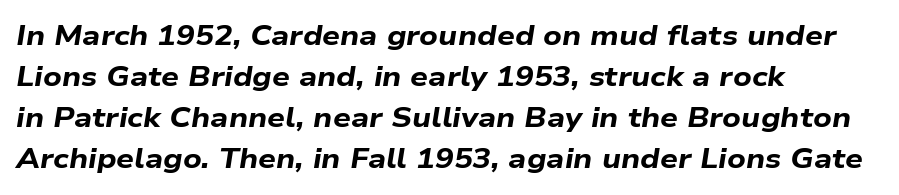
Quick note: underline off. The setting favours the left margin, as ordinary paragraphs usually do. The line-height multiplier appears to be the usual default. Characters are canted at an angle relative to the baseline's perpendicular. Think of a printed novel: that variable character pitch is what you see here. The face used here is rendered with its standard letterfit.
